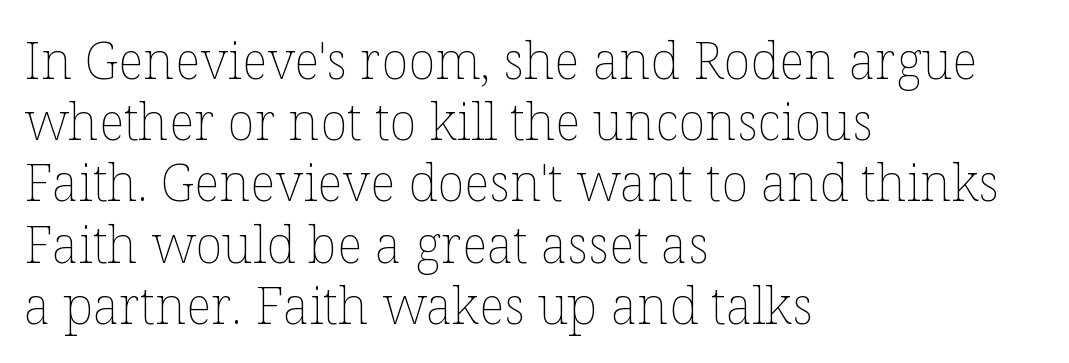
{"italic": "no", "bold": "no", "weight": "thin", "width": "normal", "stroke_contrast": "low", "x_height": "medium", "monospaced": "no", "underline": "no", "align": "left", "line_spacing_ratio": 1.2, "letter_spacing": "normal", "letter_spacing_em": 0.0, "glyph_px": 51}
